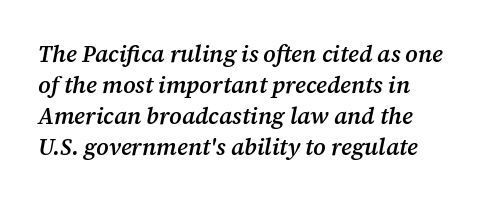
Q: Is the text bold? A: Semi-bold.
Q: Is the text italic (slanted)? A: Yes, it leans right by about 12 degrees.
Q: Is the text underlined? A: No.
Q: Is the spacing between letters normal or unusually wide? A: Normal.
Q: Is the spacing between lines tight, normal or loose? A: Normal.
